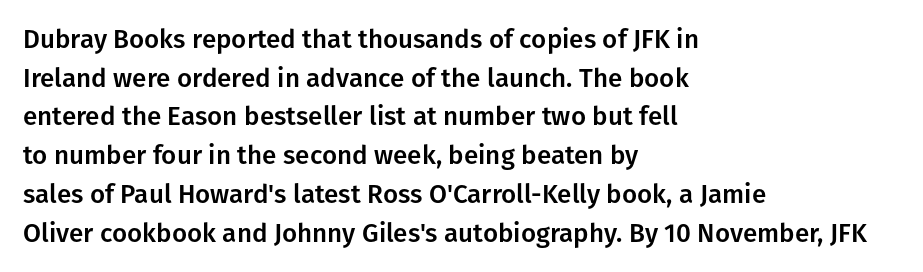
The image shows 26 px text type, upright; set left-aligned, normal line spacing (1.49x), normal letter spacing, not underlined.
